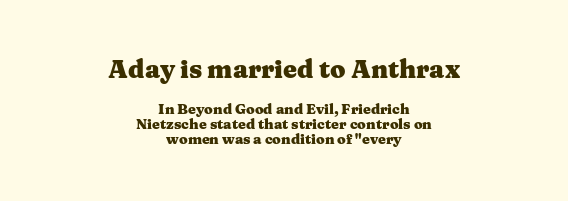
{"italic": "no", "bold": "yes", "underline": "no", "align": "center", "line_spacing": "tight", "line_spacing_ratio": 1.07, "letter_spacing": "normal", "letter_spacing_em": 0.0, "larger_block": "first", "size_ratio": 1.79, "glyph_px": 25}
